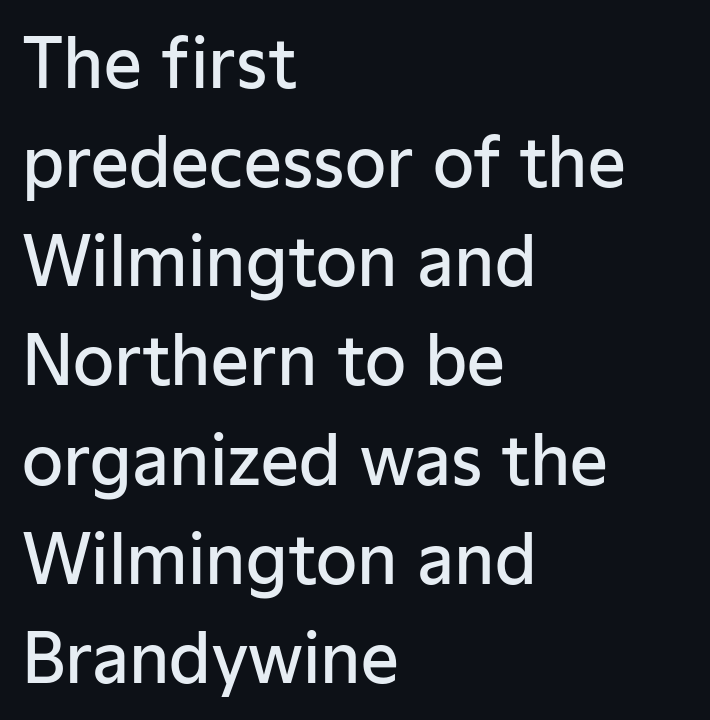
The image shows 67 px semibold sans-serif type, upright; set left-aligned, normal line spacing (1.48x), normal letter spacing, not underlined; low stroke contrast and a medium x-height.
